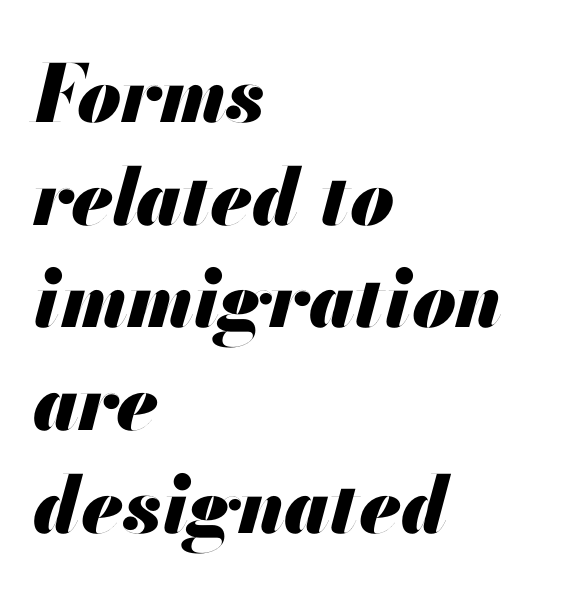
Summary of weight: heavy, a full bold. The tracking reads as untouched default to a designer's eye. An italicized treatment has been applied to the whole sample. Layout note: lines flush left.
